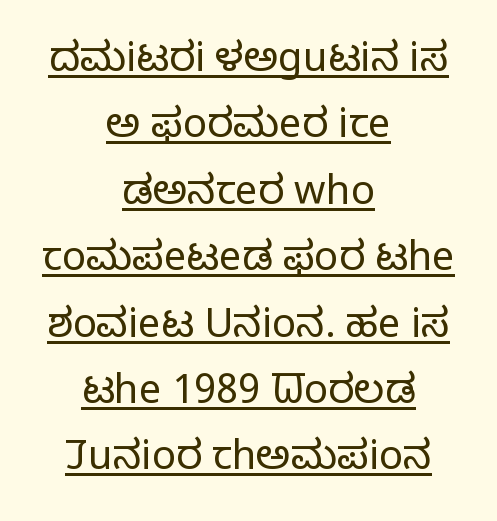
Q: Is the text bold? A: No.
Q: Is the text italic (slanted)? A: No, it is upright.
Q: Is the typeface a serif or a sans-serif typeface? A: Sans-serif.
Q: Is the text underlined? A: Yes.
Q: How is the paragraph aligned? A: Centered.
Q: Is the spacing between letters normal or unusually wide? A: Normal.
Q: Is the spacing between lines tight, normal or loose? A: Normal.
Q: Width (condensed, normal, or wide)? A: Normal.
Q: Stroke contrast? A: Low.
Q: x-height? A: Medium.
Q: Monospaced? A: No.
